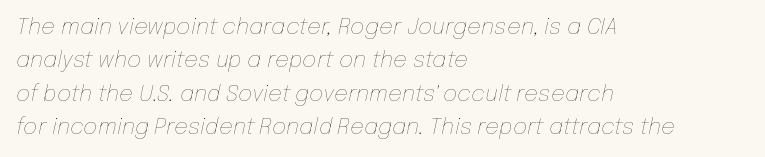
Observe the lean: these are italic letterforms. Stroke thickness stays within the range of a standard reading face or lighter. Horizontal alignment here is leftward, the default for most running prose. Default kerning and tracking; the words read as compact shapes. The gap between lines stays unmarked. The rendering uses a moderate line-height, typical for paragraphs.
